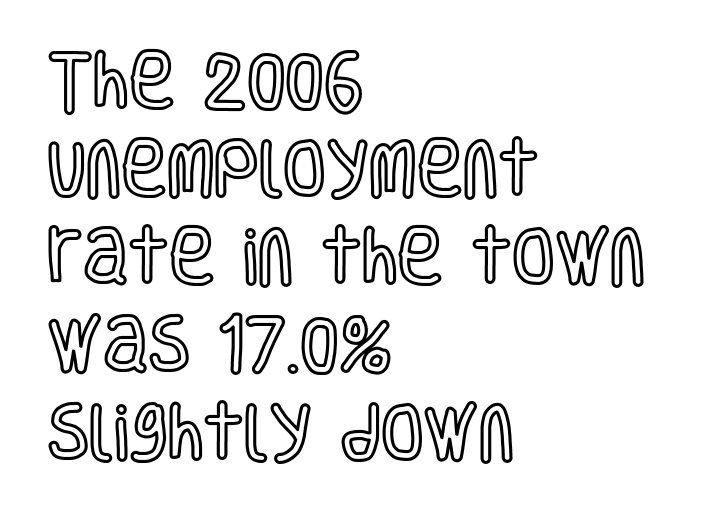
{"italic": "no", "width": "condensed", "x_height": "large", "monospaced": "no", "underline": "no", "align": "left", "line_spacing": "normal", "line_spacing_ratio": 1.42, "letter_spacing": "normal", "letter_spacing_em": 0.0, "glyph_px": 62}
